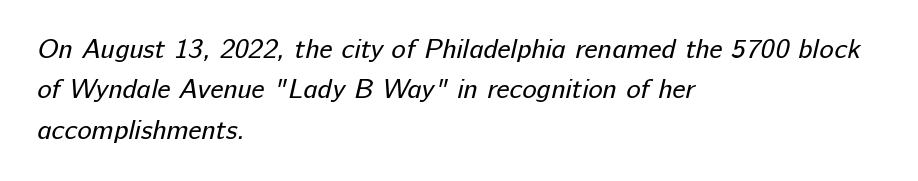
The image shows 27 px text type; set left-aligned, normal line spacing (1.5x), normal letter spacing, not underlined.
